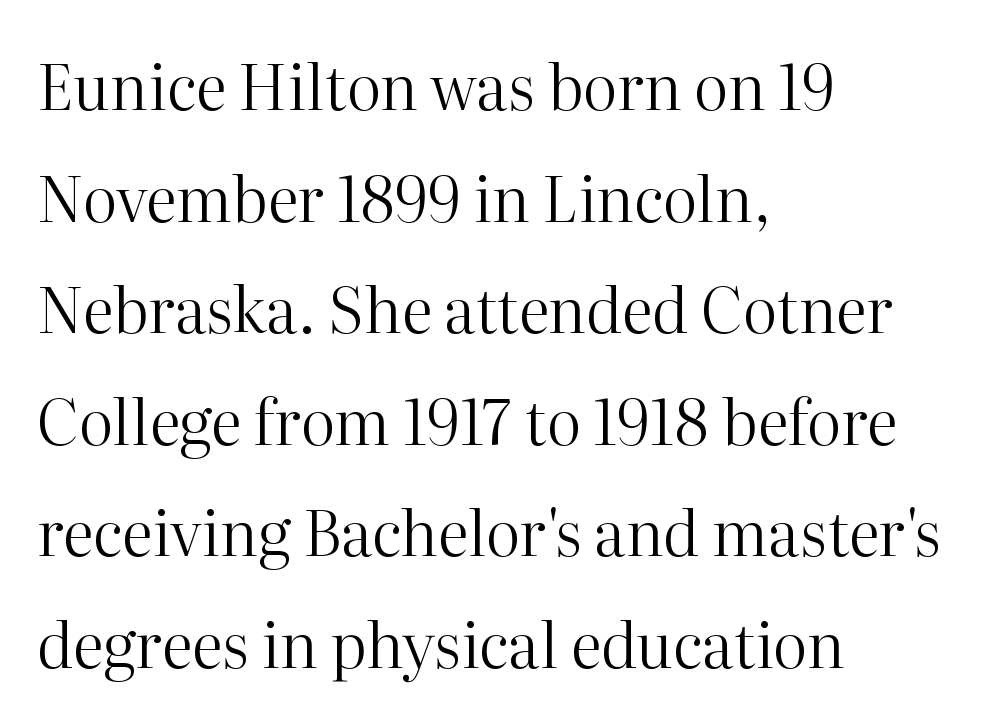
{"serif": "yes", "italic": "no", "bold": "no", "weight": "regular", "width": "normal", "stroke_contrast": "high", "x_height": "medium", "monospaced": "no", "underline": "no", "align": "left", "line_spacing_ratio": 1.8, "letter_spacing": "normal", "letter_spacing_em": 0.0, "glyph_px": 62}
